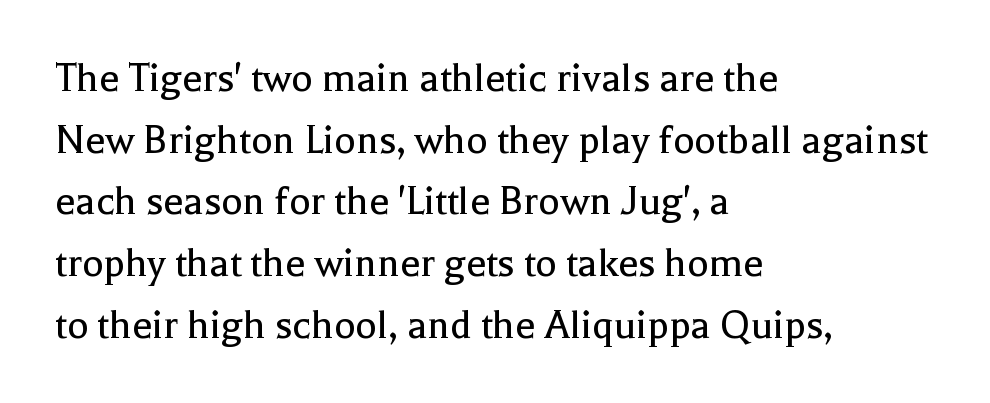
The image shows 45 px regular-weight serif type, upright; set left-aligned, normal line spacing (1.37x), normal letter spacing, not underlined; a medium x-height.
